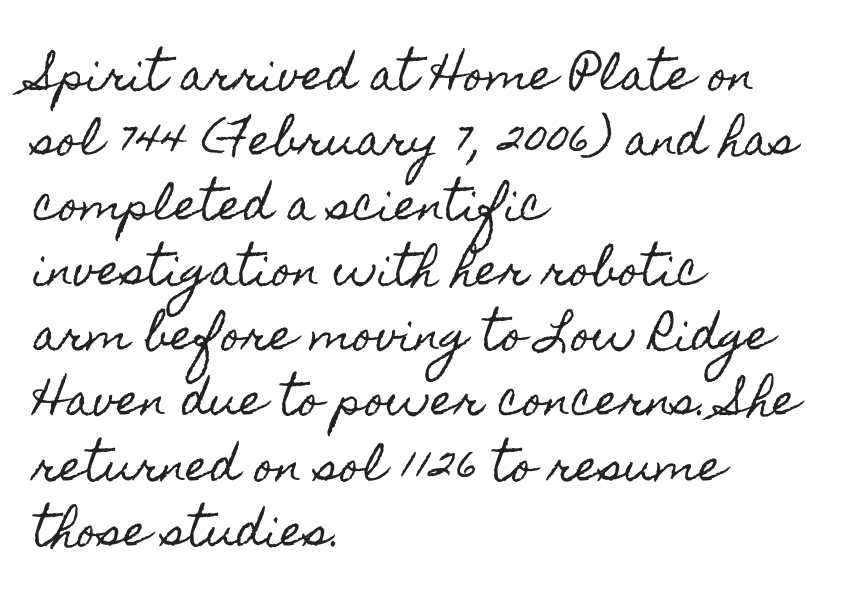
Q: Is the text italic (slanted)? A: Yes.
Q: Is the text underlined? A: No.
Q: How is the paragraph aligned? A: Left-aligned.
Q: Is the spacing between letters normal or unusually wide? A: Normal.
Q: Is the spacing between lines tight, normal or loose? A: Normal.
Q: Width (condensed, normal, or wide)? A: Condensed.
Q: x-height? A: Small.
Q: Monospaced? A: No.
